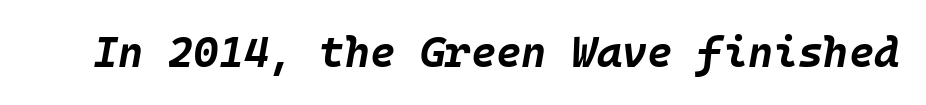
{"italic": "yes", "lean": "right", "slant_degrees": 10, "bold": "yes", "weight": "bold", "width": "normal", "stroke_contrast": "low", "x_height": "large", "underline": "no", "letter_spacing": "normal", "letter_spacing_em": 0.0, "glyph_px": 43}
